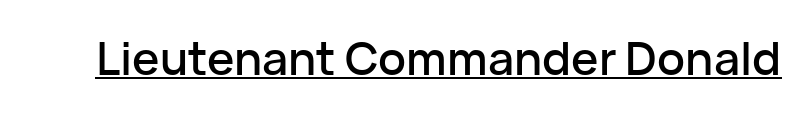
Unlike italic type, these characters show no tilt at all. The face used here appears with an underline applied. Words appear dense and cohesive because spacing is normal. Font category for this specimen: sans-serif.
